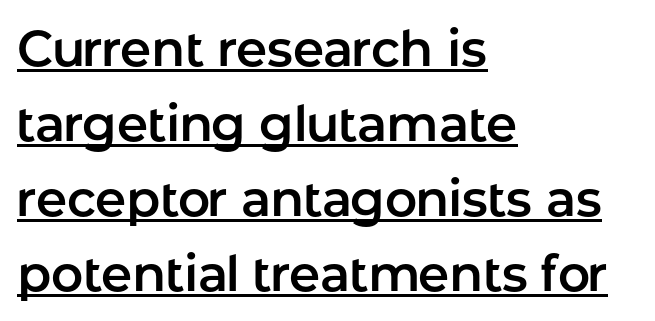
This is the regular roman posture of the typeface. The typeface chosen for these lines omits serifs. A typesetter would call this proportional, since set widths differ per character. The face used here appears with an underline applied. Letter spacing: default. The leading is moderate, giving the passage an even texture.
